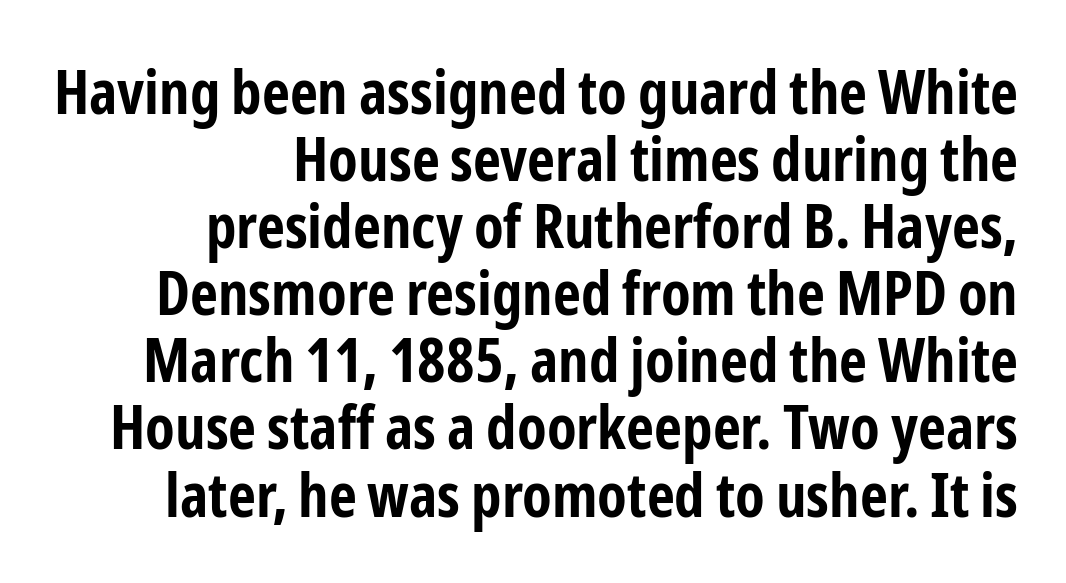
Honestly, the rows look squashed on top of each other. To sum up the face: it is a sans, with no serifs. Note the varied advance widths — an 'i' is clearly narrower than an 'm'. Only glyphs here, with clear space below each row.
